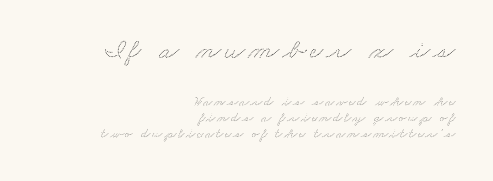
Q: Is the text underlined? A: No.
Q: How is the paragraph aligned? A: Right-aligned.
Q: Which block of text is set in a larger size, the first (top) or the second (bottom)? A: The first (top) one.
Q: Width (condensed, normal, or wide)? A: Wide.
Q: Stroke contrast? A: Low.
Q: x-height? A: Small.
Q: Monospaced? A: No.
